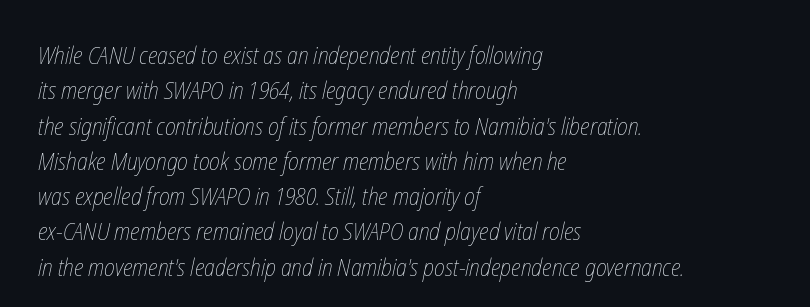
Decoration check: the copy has no underline. Words appear dense and cohesive because spacing is normal. Evenly set lines give the paragraph a standard silhouette. Is the block centered? No — it sits flush against the left margin.
